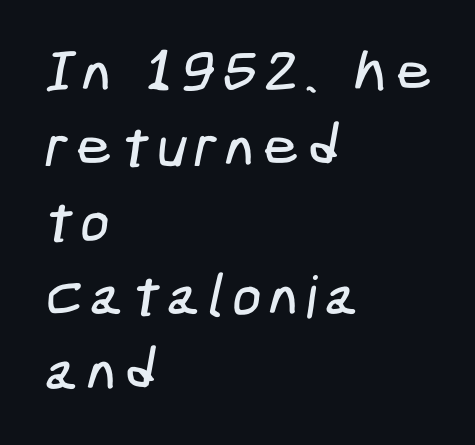
Does the type have serifs? No, each stem ends abruptly. The ragged edge is on the right, which tells us the setting is flush left. Reading down the column, the eye jumps a familiar distance to each next line. The foot of each line stays bare and open.
